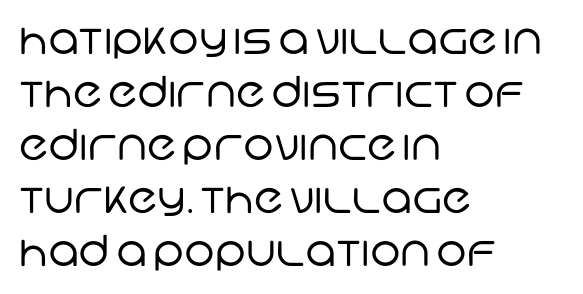
{"serif": "no", "bold": "no", "weight": "regular", "width": "normal", "stroke_contrast": "low", "x_height": "large", "monospaced": "no", "underline": "no", "align": "left", "line_spacing_ratio": 1.23, "letter_spacing": "normal", "letter_spacing_em": 0.0, "glyph_px": 43}
